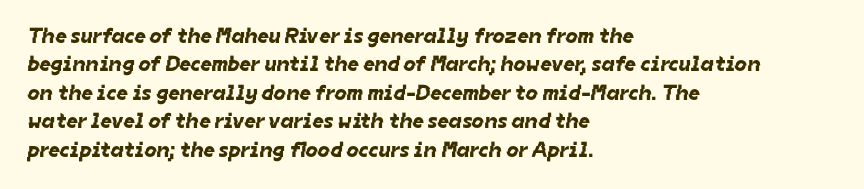
{"underline": "no", "align": "left", "line_spacing": "normal", "line_spacing_ratio": 1.29, "letter_spacing": "normal", "letter_spacing_em": 0.0, "glyph_px": 22}
